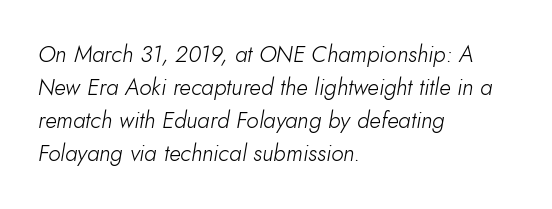
Bold? No — there's no thickening of the strokes. Descender tails drop into unmarked territory. Spacing between characters is what you'd get straight out of the box. Looking at the ascenders, they clearly lean.
